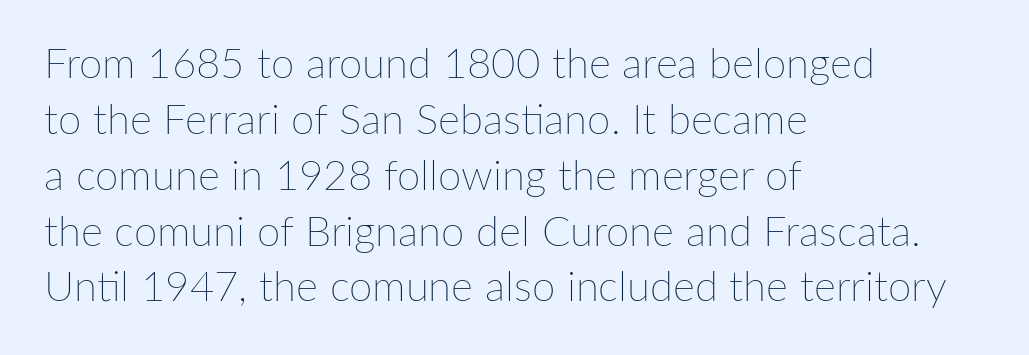
The image shows 42 px thin type, upright; set left-aligned, normal line spacing (1.33x), normal letter spacing, not underlined; low stroke contrast and a medium x-height.
